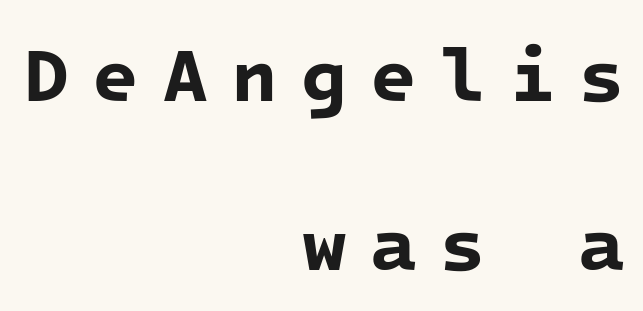
The vertical gap from one line to the next is large. The face used here is a sans, in the tradition of grotesques and geometrics. The gaps between neighbouring characters are conspicuously large. The characters look thick and weighty, a clear bold.
